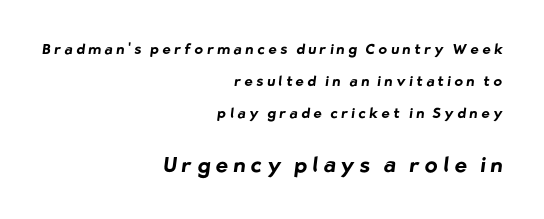
Q: Is the text bold? A: Yes.
Q: Is the text underlined? A: No.
Q: How is the paragraph aligned? A: Right-aligned.
Q: Is the spacing between letters normal or unusually wide? A: Unusually wide.
Q: Is the spacing between lines tight, normal or loose? A: Loose.
Q: Which block of text is set in a larger size, the first (top) or the second (bottom)? A: The second (bottom) one.
